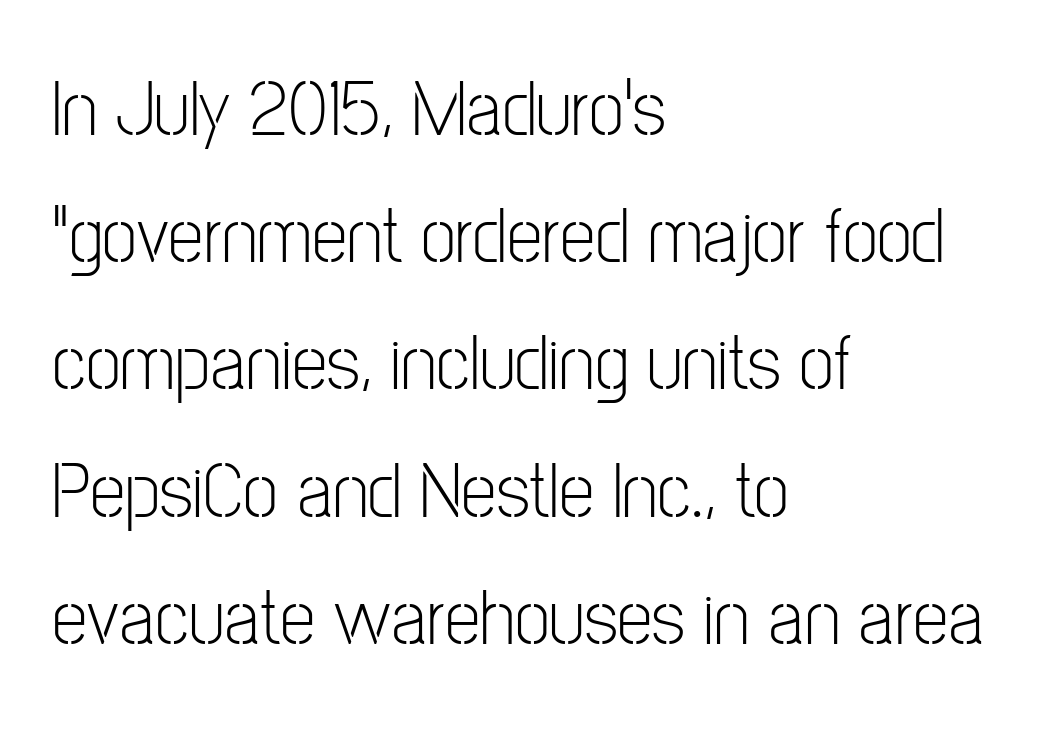
Q: Is the text bold? A: No.
Q: Is the text italic (slanted)? A: No, it is upright.
Q: Is the typeface a serif or a sans-serif typeface? A: Sans-serif.
Q: Is the text underlined? A: No.
Q: How is the paragraph aligned? A: Left-aligned.
Q: Is the spacing between letters normal or unusually wide? A: Normal.
Q: Is the spacing between lines tight, normal or loose? A: Normal.
Q: Width (condensed, normal, or wide)? A: Condensed.
Q: Stroke contrast? A: Low.
Q: x-height? A: Medium.
Q: Monospaced? A: No.
